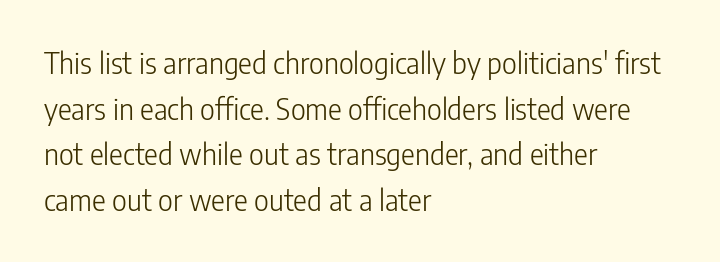
The image shows 29 px light, condensed sans-serif type, upright; set left-aligned, normal line spacing (1.57x), normal letter spacing, not underlined; low stroke contrast and a medium x-height.
